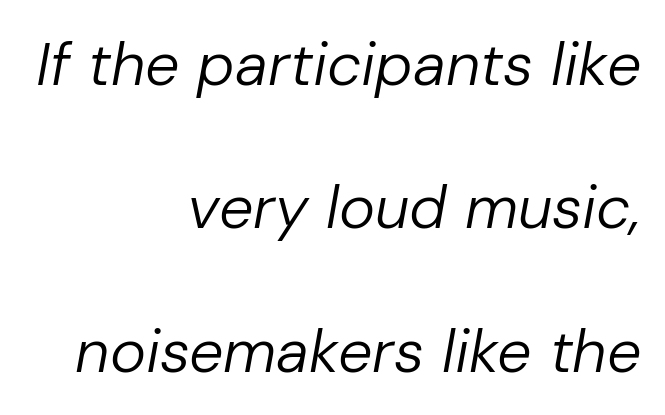
The image shows 61 px regular-weight type, italic (leaning right); set right-aligned, loose line spacing (2.35x), normal letter spacing, not underlined; low stroke contrast and a medium x-height.
